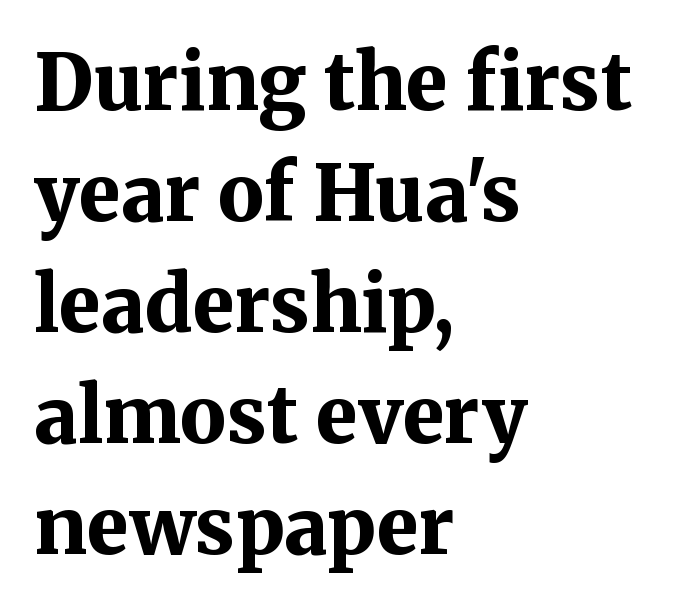
{"serif": "yes", "italic": "no", "bold": "yes", "weight": "bold", "width": "normal", "stroke_contrast": "medium", "x_height": "medium", "monospaced": "no", "underline": "no", "align": "left", "line_spacing": "normal", "line_spacing_ratio": 1.44, "letter_spacing": "normal", "letter_spacing_em": 0.0, "glyph_px": 77}
